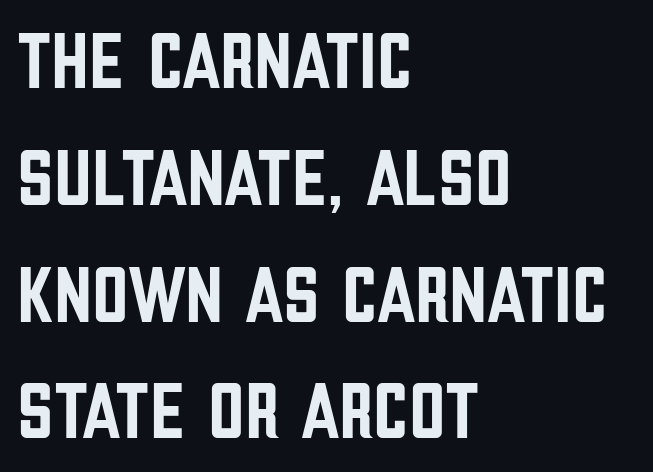
Q: Is the text italic (slanted)? A: No, it is upright.
Q: Is the typeface a serif or a sans-serif typeface? A: Sans-serif.
Q: Is the text underlined? A: No.
Q: How is the paragraph aligned? A: Left-aligned.
Q: Is the spacing between letters normal or unusually wide? A: Normal.
Q: Is the spacing between lines tight, normal or loose? A: Normal.
Q: Width (condensed, normal, or wide)? A: Condensed.
Q: Stroke contrast? A: Low.
Q: x-height? A: Large.
Q: Monospaced? A: No.
